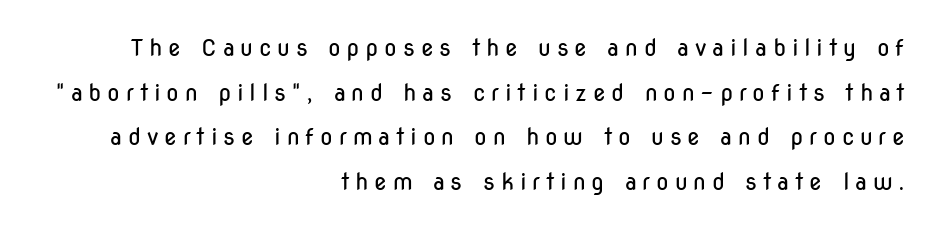
Regarding leading, the lines here are spaced well apart. The rag falls on the left side of this text block. Here the glyphs are tracked loosely, breaking word shapes into spaced letters. Vertical strokes here are truly vertical. A light-to-regular cut is what we see here.
